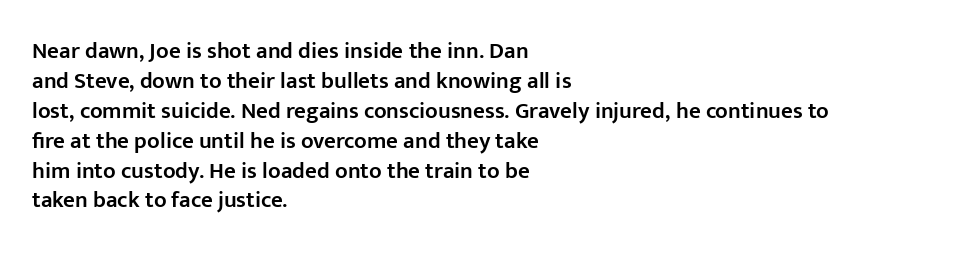
Q: Is the text bold? A: Semi-bold.
Q: Is the text italic (slanted)? A: No, it is upright.
Q: Is the text underlined? A: No.
Q: How is the paragraph aligned? A: Left-aligned.
Q: Is the spacing between letters normal or unusually wide? A: Normal.
Q: Is the spacing between lines tight, normal or loose? A: Normal.
